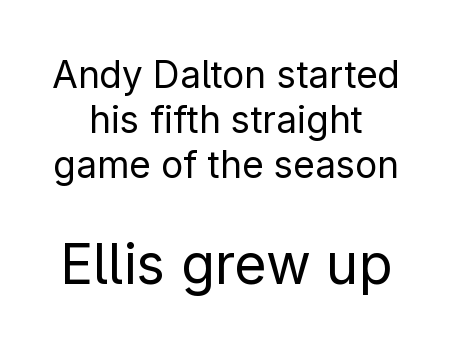
Which margin do the lines hug? Neither — every line sits in the middle. Plain, unruled lines of type. What stands out about the letter spacing? Nothing — it is the standard amount. The letterforms sit at book weight or below.
